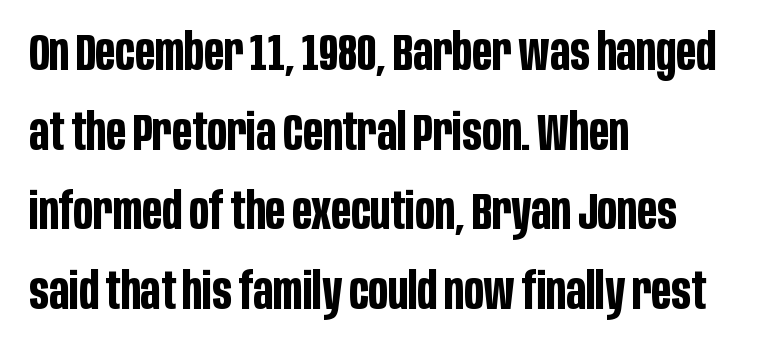
Q: Is the text bold? A: Yes.
Q: Is the text italic (slanted)? A: No, it is upright.
Q: Is the typeface a serif or a sans-serif typeface? A: Sans-serif.
Q: Is the text underlined? A: No.
Q: How is the paragraph aligned? A: Left-aligned.
Q: Is the spacing between letters normal or unusually wide? A: Normal.
Q: Is the spacing between lines tight, normal or loose? A: Normal.
Q: Width (condensed, normal, or wide)? A: Condensed.
Q: Stroke contrast? A: Low.
Q: x-height? A: Large.
Q: Monospaced? A: No.
